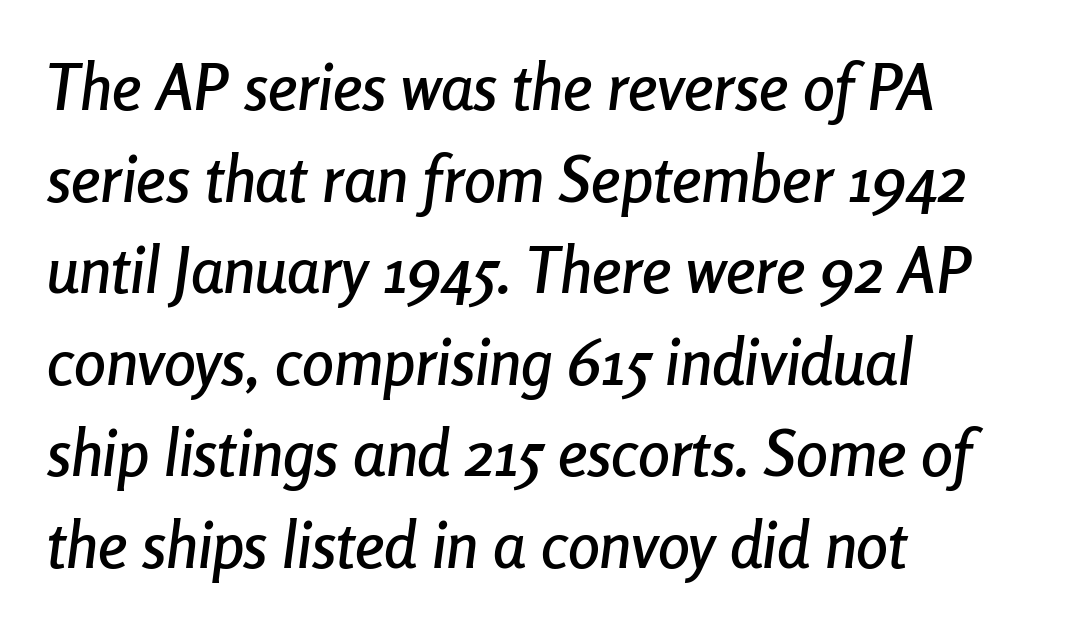
The image shows 64 px condensed type, italic (leaning right); set left-aligned, normal line spacing (1.43x), normal letter spacing, not underlined; low stroke contrast and a medium x-height.
